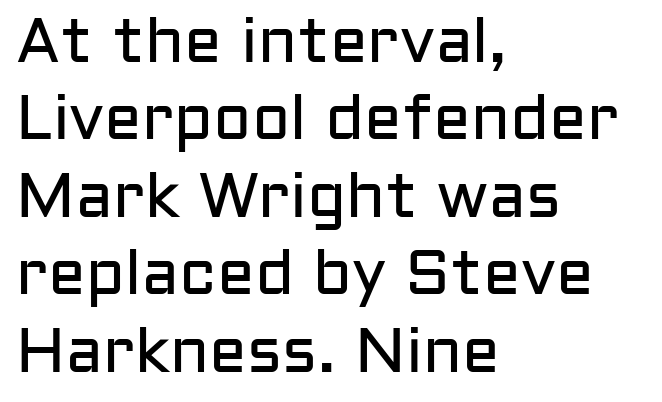
Q: Is the text bold? A: No.
Q: Is the text italic (slanted)? A: No, it is upright.
Q: Is the typeface a serif or a sans-serif typeface? A: Sans-serif.
Q: Is the text underlined? A: No.
Q: How is the paragraph aligned? A: Left-aligned.
Q: Is the spacing between letters normal or unusually wide? A: Normal.
Q: Width (condensed, normal, or wide)? A: Normal.
Q: Stroke contrast? A: Low.
Q: x-height? A: Medium.
Q: Monospaced? A: No.
